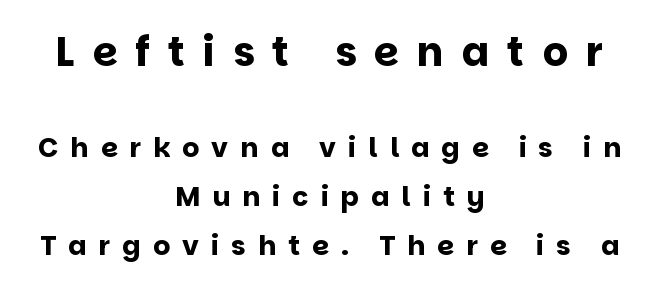
The typeface chosen for these lines omits serifs. Note the varied advance widths — an 'i' is clearly narrower than an 'm'. Both edges are ragged and mirror each other, which tells us the setting is centered. These words are printed bold, with thick strokes throughout. The face used here is rendered with a markedly widened letterfit. Ascenders rise straight up at ninety degrees.
